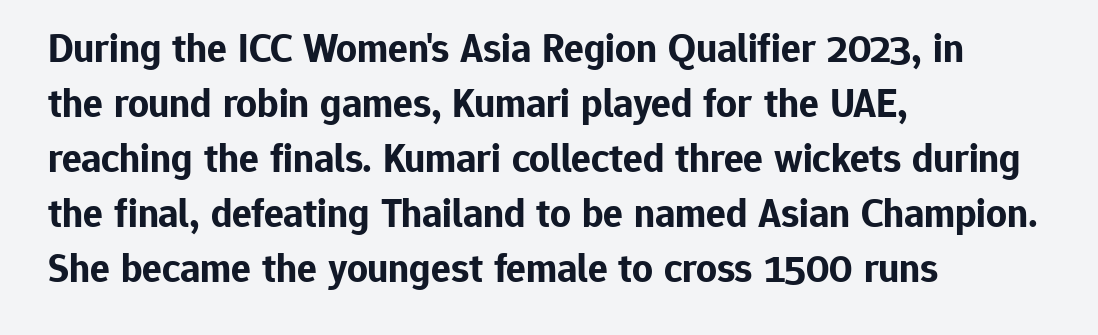
Q: Is the text bold? A: Yes.
Q: Is the text italic (slanted)? A: No, it is upright.
Q: Is the typeface a serif or a sans-serif typeface? A: Sans-serif.
Q: Is the text underlined? A: No.
Q: How is the paragraph aligned? A: Left-aligned.
Q: Is the spacing between letters normal or unusually wide? A: Normal.
Q: Is the spacing between lines tight, normal or loose? A: Normal.
Q: Width (condensed, normal, or wide)? A: Normal.
Q: Stroke contrast? A: Low.
Q: x-height? A: Medium.
Q: Monospaced? A: No.
